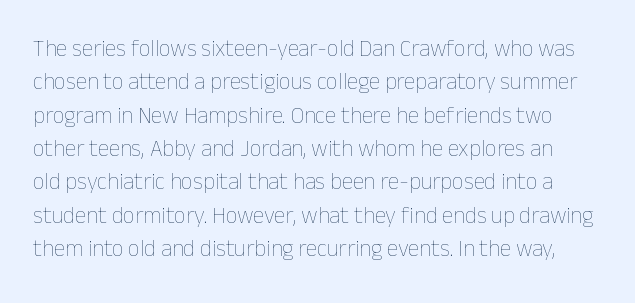
The image shows 23 px text type, upright; set normal line spacing (1.45x), normal letter spacing, not underlined.
